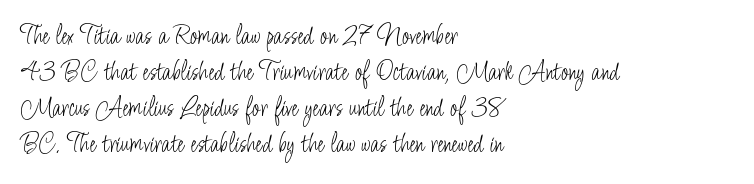
{"serif": "no", "bold": "no", "weight": "light", "width": "condensed", "stroke_contrast": "low", "x_height": "small", "monospaced": "no", "underline": "no", "align": "left", "line_spacing": "normal", "line_spacing_ratio": 1.28, "letter_spacing": "normal", "letter_spacing_em": 0.0, "glyph_px": 28}
